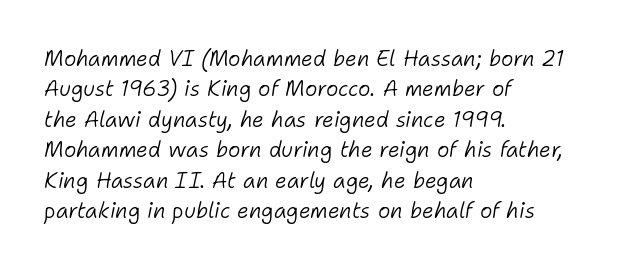
A classic flush-left, rag-right setting is used for this passage. Descender tails drop into unmarked territory. Stroke mass is kept to a normal reading level or below. Inter-character spacing is left at the font's built-in metrics.
